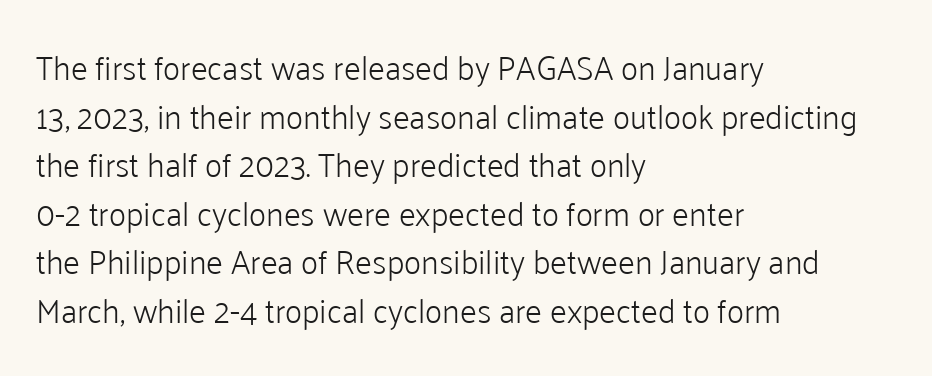
Does the type have serifs? No, each stem ends abruptly. The glyphs are unaccompanied by any horizontal stroke below them. The paragraph has a hard left edge and a soft right edge. Look at the tracking — it's just the regular setting, nothing added. Caption: face not bold, strokes unweighted. Regular leading.
